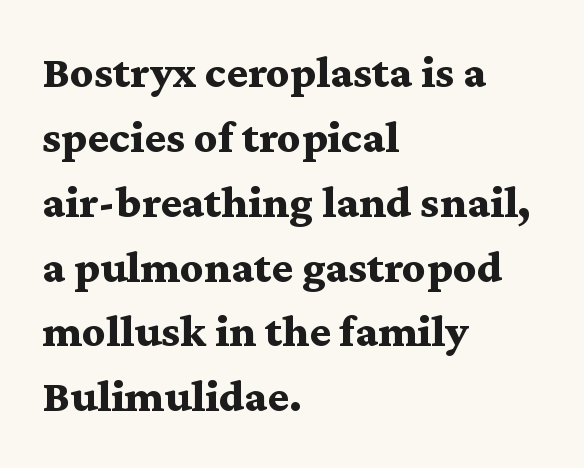
The image shows 46 px bold, wide serif type, upright; set left-aligned, normal line spacing (1.41x), normal letter spacing, not underlined; medium stroke contrast and a medium x-height.
